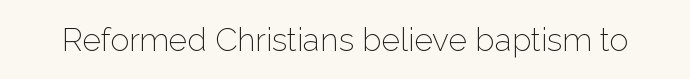
The image shows 32 px light sans-serif type, upright; set normal letter spacing, not underlined; low stroke contrast and a medium x-height.
